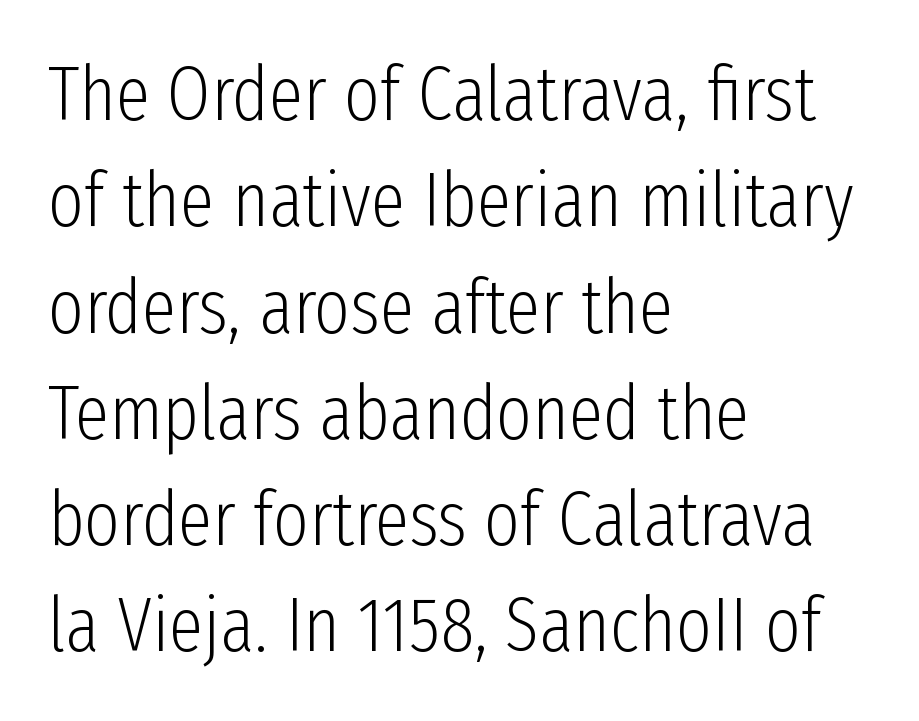
{"serif": "no", "italic": "no", "bold": "no", "weight": "light", "width": "condensed", "stroke_contrast": "low", "x_height": "medium", "monospaced": "no", "underline": "no", "align": "left", "line_spacing": "normal", "line_spacing_ratio": 1.38, "letter_spacing": "normal", "letter_spacing_em": 0.0, "glyph_px": 77}
